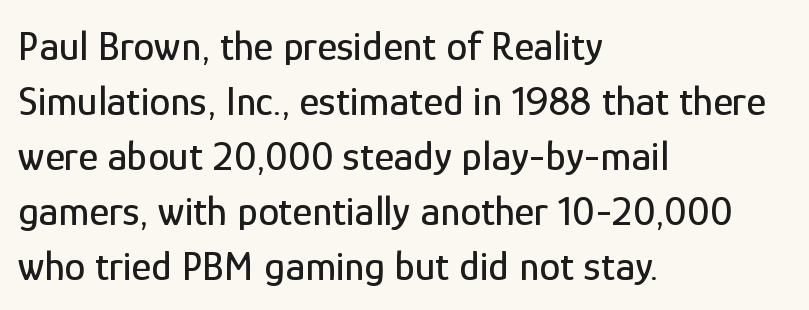
{"serif": "no", "italic": "no", "width": "condensed", "stroke_contrast": "low", "x_height": "medium", "monospaced": "no", "underline": "no", "align": "left", "line_spacing": "normal", "line_spacing_ratio": 1.31, "letter_spacing": "normal", "letter_spacing_em": 0.0, "glyph_px": 42}
